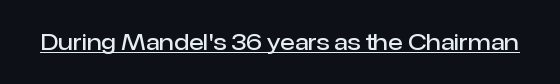
Q: Is the text bold? A: Semi-bold.
Q: Is the text italic (slanted)? A: No, it is upright.
Q: Is the text underlined? A: Yes.
Q: Is the spacing between letters normal or unusually wide? A: Normal.
